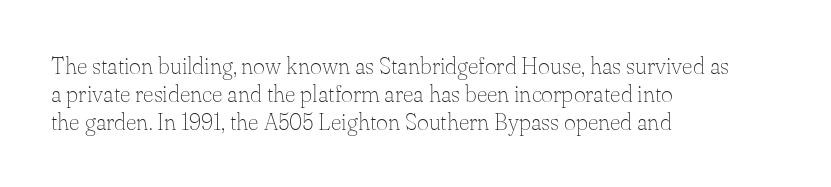
Q: Is the text bold? A: No.
Q: Is the text italic (slanted)? A: No, it is upright.
Q: Is the text underlined? A: No.
Q: How is the paragraph aligned? A: Left-aligned.
Q: Is the spacing between letters normal or unusually wide? A: Normal.
